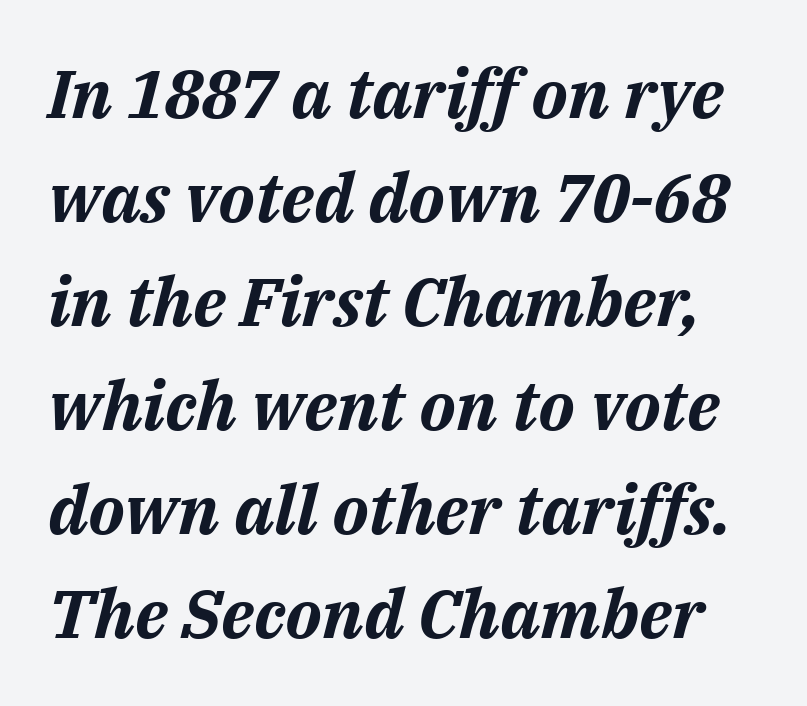
{"italic": "yes", "lean": "right", "slant_degrees": 14, "bold": "yes", "weight": "bold", "width": "normal", "stroke_contrast": "medium", "x_height": "medium", "monospaced": "no", "underline": "no", "line_spacing": "normal", "line_spacing_ratio": 1.53, "letter_spacing": "normal", "letter_spacing_em": 0.0, "glyph_px": 68}
